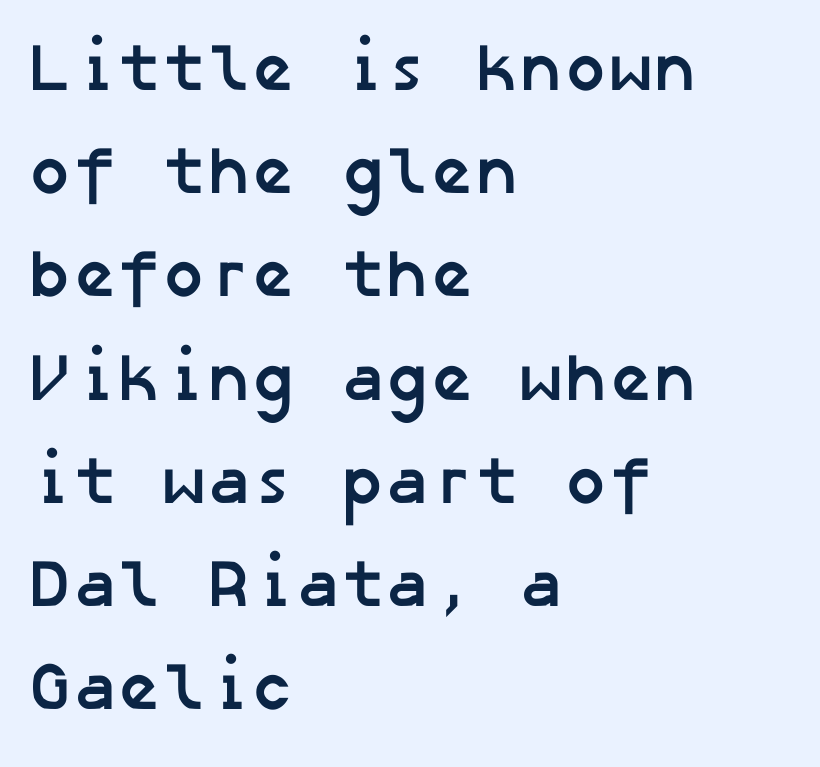
Weight: bold. The space beneath each line is pristine and unruled. Characters follow at the spacing the type designer built in. The leading is moderate, giving the passage an even texture. The paragraph shown leans on its left margin. Typographically, this falls in the sans-serif category.
